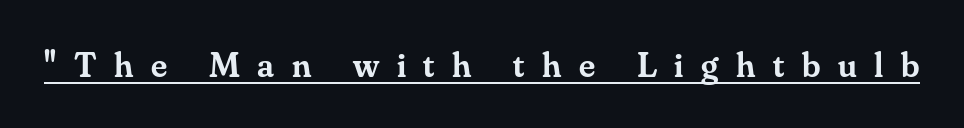
Has an underline been added? It has. Check where the strokes stop: tiny serifs finish them off. Weight check: semibold — heavier than regular, not quite bold. These lines are rendered in a variable-pitch font. No italicization has been applied; the sample stays upright. Inter-character spacing is expanded well beyond the font's built-in metrics.
